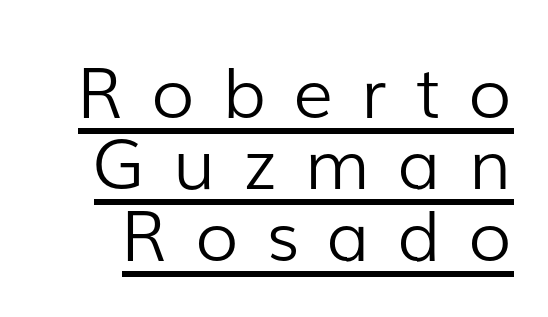
The image shows 70 px light sans-serif type, upright; set tight line spacing (1.02x), unusually wide letter spacing (+0.4 em), underlined; low stroke contrast and a medium x-height.
